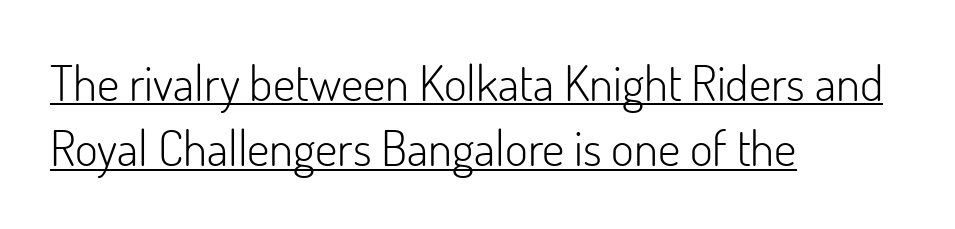
The image shows 49 px light sans-serif type, upright; set left-aligned, normal line spacing (1.33x), normal letter spacing, underlined; low stroke contrast and a small x-height.
